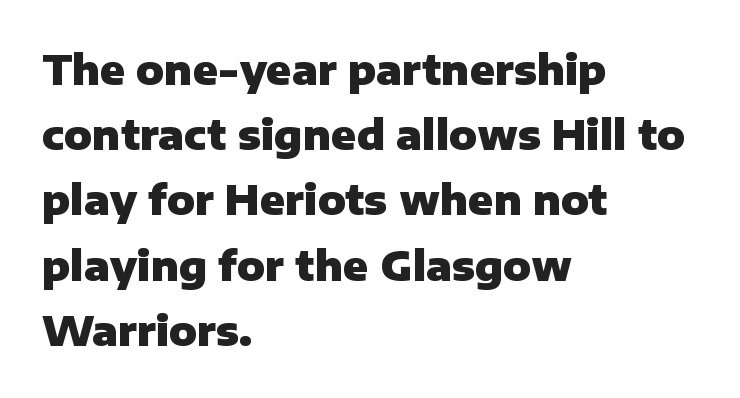
{"serif": "no", "italic": "no", "bold": "yes", "weight": "heavy", "width": "normal", "stroke_contrast": "low", "x_height": "medium", "monospaced": "no", "underline": "no", "align": "left", "line_spacing": "normal", "line_spacing_ratio": 1.59, "letter_spacing": "normal", "letter_spacing_em": 0.0, "glyph_px": 41}
